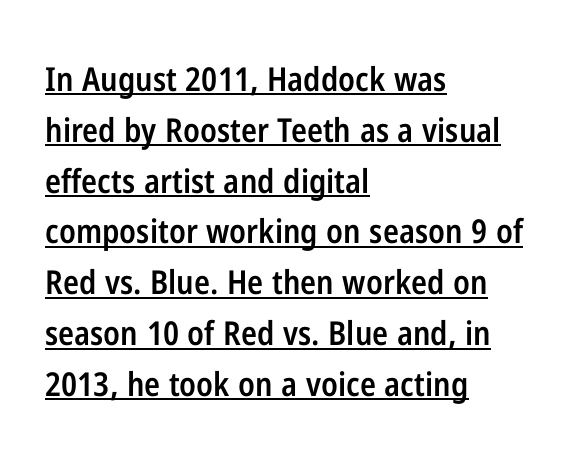
Q: Is the text bold? A: Semi-bold.
Q: Is the text italic (slanted)? A: No, it is upright.
Q: Is the typeface a serif or a sans-serif typeface? A: Sans-serif.
Q: Is the text underlined? A: Yes.
Q: How is the paragraph aligned? A: Left-aligned.
Q: Is the spacing between letters normal or unusually wide? A: Normal.
Q: Is the spacing between lines tight, normal or loose? A: Normal.
Q: Width (condensed, normal, or wide)? A: Condensed.
Q: Stroke contrast? A: Low.
Q: x-height? A: Medium.
Q: Monospaced? A: No.
